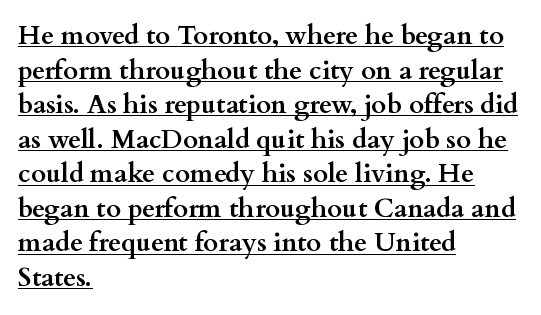
These lines carry a lot of weight — the face is fully bold. Horizontally, the lines are justified to the leading edge only. Regular leading. The string is rendered with underlining switched on. Does the lettering tilt? It doesn't — this is upright. Nothing unusual about the tracking: characters are spaced as the font intends.
